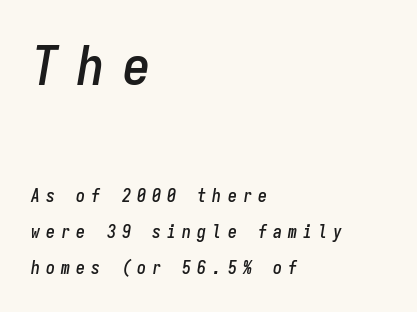
Line beginnings align vertically; line endings do not. Vertically, the passage feels expansive, rows floating well apart. The composition opens big and finishes small. Just letters on the line, the space beneath them empty. Tall strokes in this sample are angled rather than plumb. The letters march in equal steps, a hallmark of fixed-pitch type.
